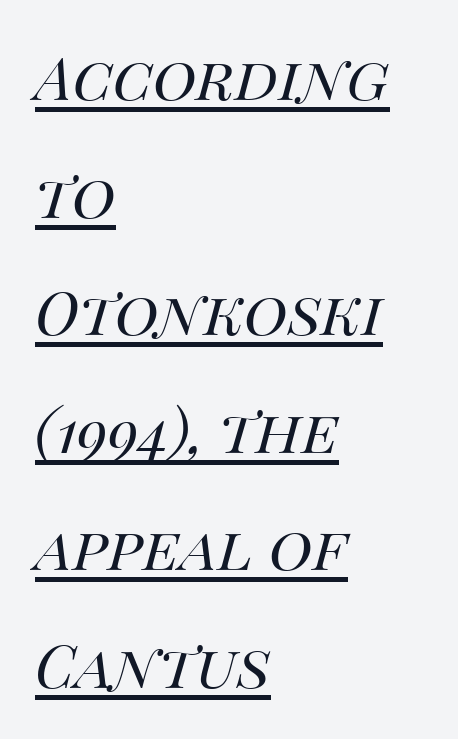
The image shows 60 px regular-weight type, italic (leaning right); set left-aligned, loose line spacing (1.96x), normal letter spacing, underlined; medium stroke contrast and a large x-height.
